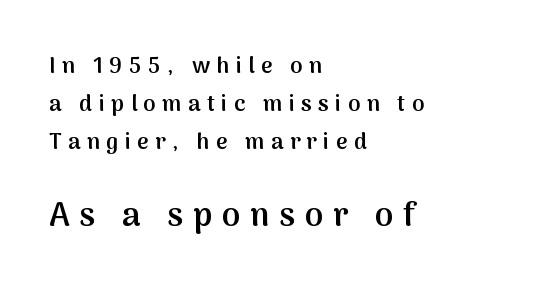
Letterform terminals end flat and unadorned throughout the passage. Stems and bowls a touch heavier than normal — semibold. Notice how the stems are strictly vertical — no italics here. The gap between lines stays unmarked. The rendering uses natural spacing where letterforms have individual widths.
